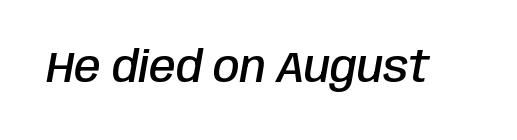
The image shows 43 px semibold, condensed type, italic (leaning right); set normal letter spacing, not underlined; low stroke contrast and a large x-height.
